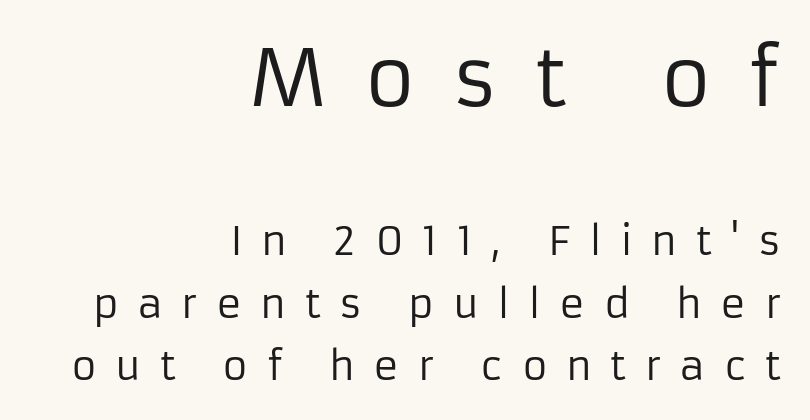
{"serif": "no", "italic": "no", "bold": "no", "weight": "regular", "width": "normal", "stroke_contrast": "low", "x_height": "medium", "monospaced": "no", "underline": "no", "align": "right", "line_spacing": "normal", "line_spacing_ratio": 1.6, "letter_spacing": "wide", "letter_spacing_em": 0.47, "larger_block": "first", "size_ratio": 2.0, "glyph_px": 78}
